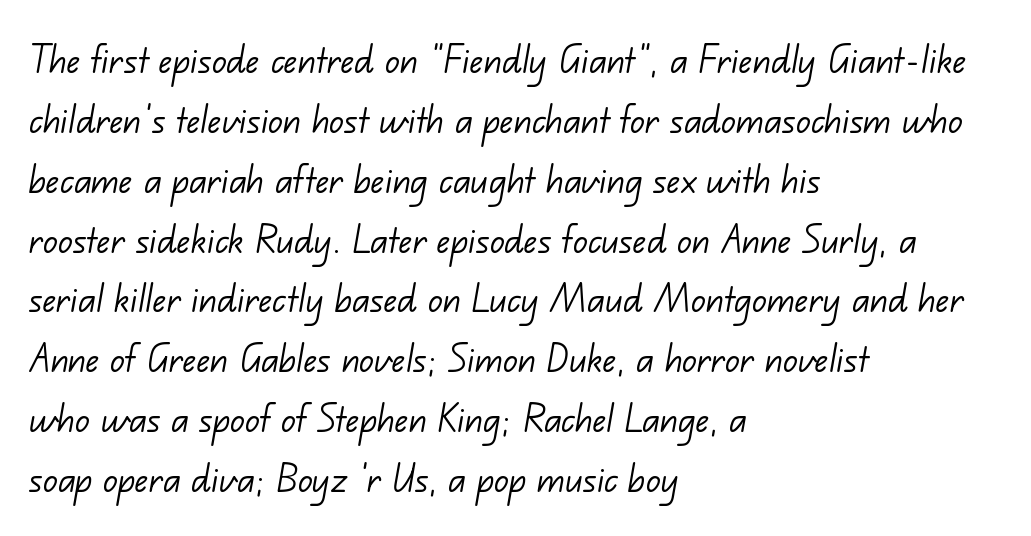
{"serif": "no", "bold": "no", "weight": "light", "width": "normal", "stroke_contrast": "low", "x_height": "small", "monospaced": "no", "underline": "no", "align": "left", "line_spacing": "normal", "line_spacing_ratio": 1.33, "letter_spacing": "normal", "letter_spacing_em": 0.0, "glyph_px": 45}
